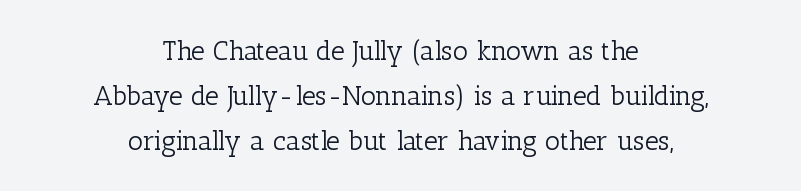
No letter is thick-stroked: the sample isn't bold. Words appear dense and cohesive because spacing is normal. A roman cut, with each character standing at attention. Centered paragraph, ragged on both sides.
